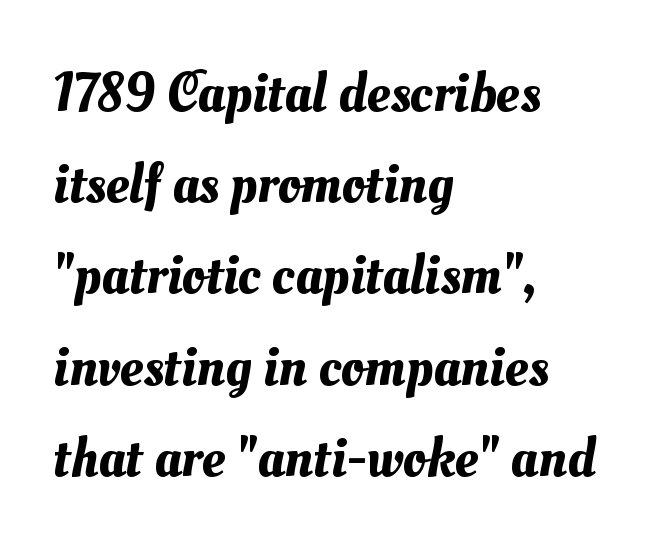
The image shows 57 px text type; set left-aligned, normal line spacing (1.6x), normal letter spacing, not underlined; medium stroke contrast and a small x-height.
